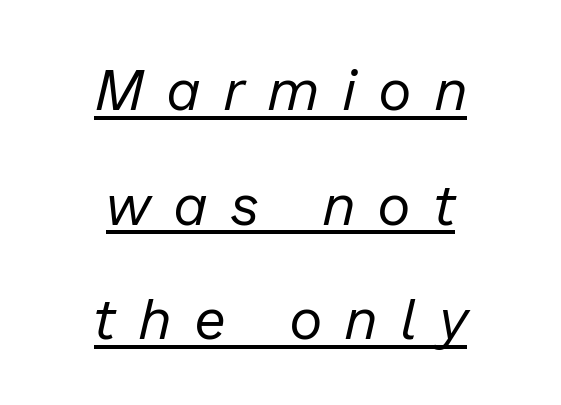
Q: Is the text bold? A: No.
Q: Is the text italic (slanted)? A: Yes, it leans right by about 13 degrees.
Q: Is the text underlined? A: Yes.
Q: How is the paragraph aligned? A: Centered.
Q: Is the spacing between letters normal or unusually wide? A: Unusually wide.
Q: Is the spacing between lines tight, normal or loose? A: Loose.
Q: Width (condensed, normal, or wide)? A: Normal.
Q: Stroke contrast? A: Low.
Q: x-height? A: Medium.
Q: Monospaced? A: No.
